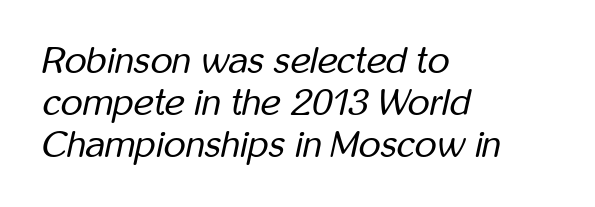
The image shows 38 px regular-weight, condensed type, italic (leaning right); set left-aligned, tight line spacing (1.11x), normal letter spacing, not underlined; low stroke contrast and a medium x-height.
